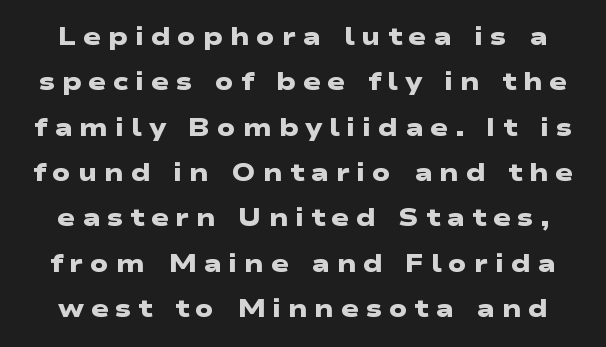
The image shows 24 px bold type; set line spacing 1.89x, unusually wide letter spacing (+0.28 em), not underlined.
